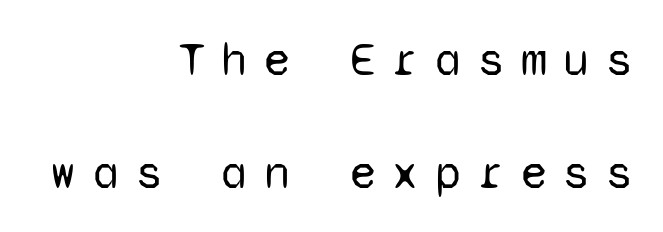
Unbolded letterforms with no extra heft. A student would call this right alignment; a typographer would say flush right, rag left. Unmarked baselines from the first word to the last. The letters march in equal steps, a hallmark of fixed-pitch type. The designer went with a sans here, leaving each stem footless. Whoever set this chose breathing room over compactness in the vertical rhythm.
